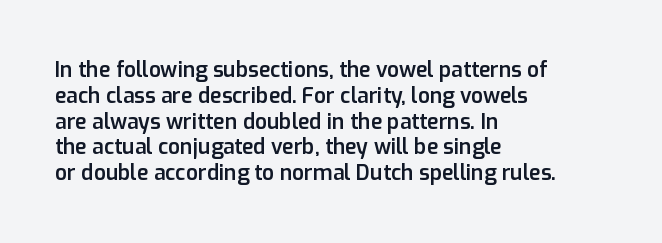
Weight: semibold (demi). Clear beneath every line of the passage. Nothing unusual about the tracking: characters are spaced as the font intends. Notice how the stems are strictly vertical — no italics here. This sample is left-justified, so line endings fall wherever the words run out.
